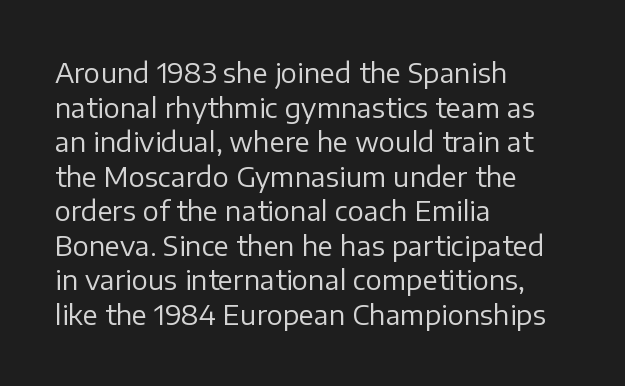
{"italic": "no", "bold": "no", "underline": "no", "align": "left", "line_spacing": "normal", "line_spacing_ratio": 1.28, "letter_spacing": "normal", "letter_spacing_em": 0.0, "glyph_px": 27}
